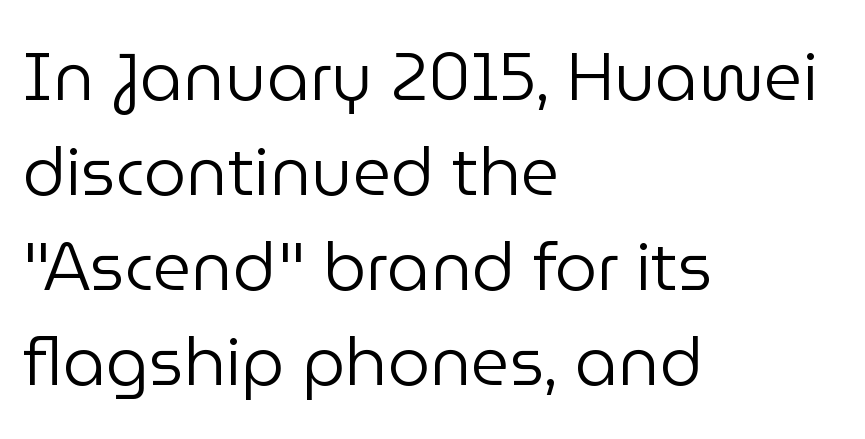
Serif or sans? Sans — the stroke terminals are bare. Type without underlining. Short note: letters normally spaced. A typesetter would call this proportional, since set widths differ per character. The block of text has a typical density, with ordinary space between rows.
